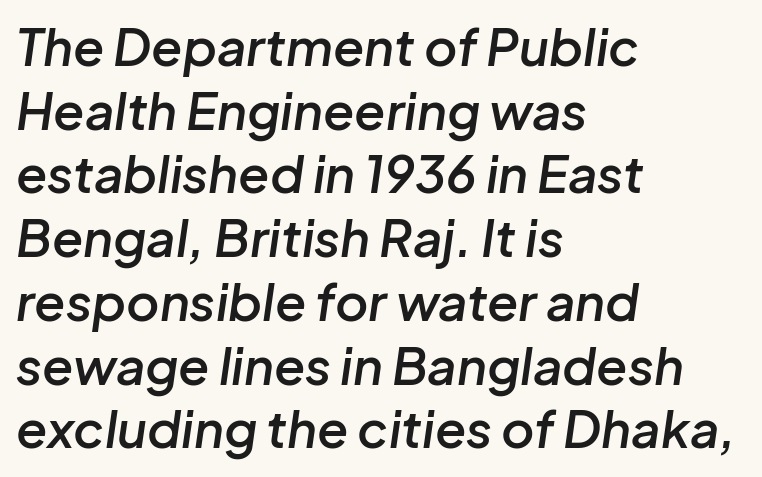
Q: Is the text bold? A: Semi-bold.
Q: Is the text italic (slanted)? A: Yes, it leans right by about 8 degrees.
Q: Is the text underlined? A: No.
Q: How is the paragraph aligned? A: Left-aligned.
Q: Is the spacing between letters normal or unusually wide? A: Normal.
Q: Is the spacing between lines tight, normal or loose? A: Normal.
Q: Width (condensed, normal, or wide)? A: Normal.
Q: Stroke contrast? A: Low.
Q: x-height? A: Medium.
Q: Monospaced? A: No.
